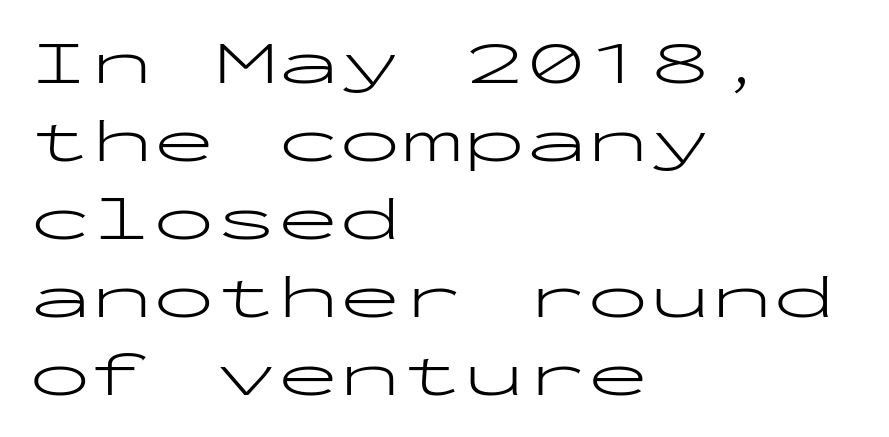
The image shows 62 px light, wide sans-serif type, upright, monospaced; set left-aligned, normal line spacing (1.26x), normal letter spacing, not underlined; low stroke contrast and a medium x-height.
